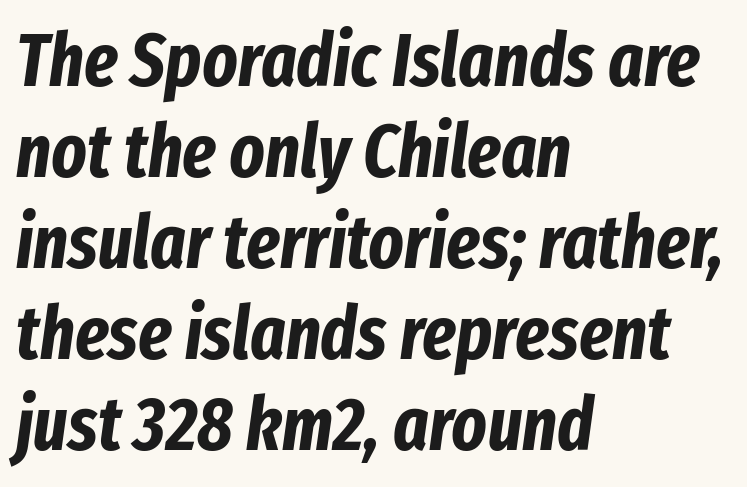
Q: Is the text bold? A: Yes.
Q: Is the text italic (slanted)? A: Yes, it leans right by about 8 degrees.
Q: Is the text underlined? A: No.
Q: How is the paragraph aligned? A: Left-aligned.
Q: Is the spacing between letters normal or unusually wide? A: Normal.
Q: Width (condensed, normal, or wide)? A: Condensed.
Q: Stroke contrast? A: Low.
Q: x-height? A: Medium.
Q: Monospaced? A: No.
